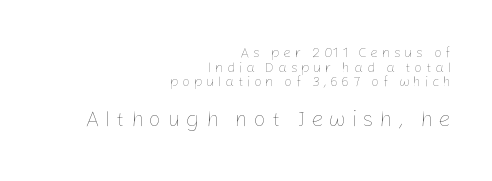
The image shows 22 px text type, upright; set right-aligned, tight line spacing (1.04x), unusually wide letter spacing (+0.26 em), not underlined; the second (bottom) block is 1.57x larger.
